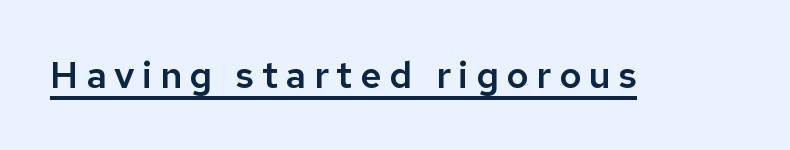
The image shows 37 px sans-serif type, upright; set unusually wide letter spacing (+0.21 em), underlined; low stroke contrast and a medium x-height.
